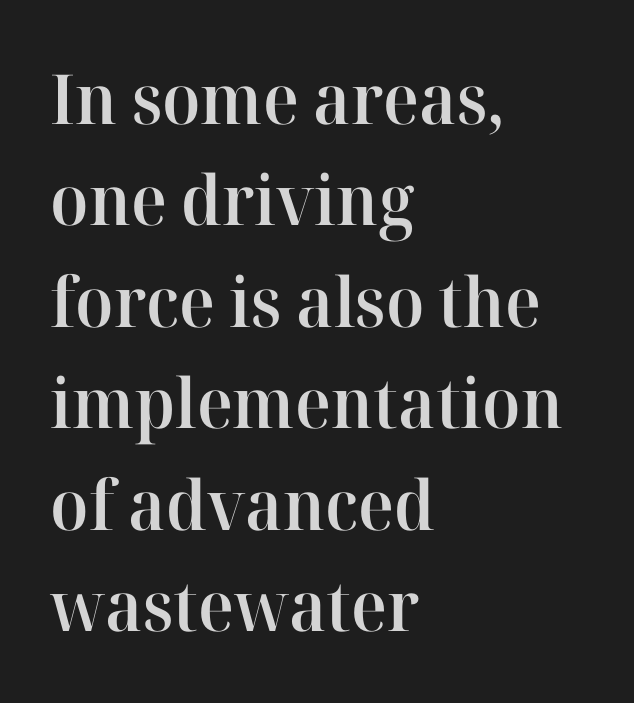
Q: Is the text bold? A: Semi-bold.
Q: Is the text italic (slanted)? A: No, it is upright.
Q: Is the typeface a serif or a sans-serif typeface? A: Serif.
Q: Is the text underlined? A: No.
Q: How is the paragraph aligned? A: Left-aligned.
Q: Is the spacing between letters normal or unusually wide? A: Normal.
Q: Is the spacing between lines tight, normal or loose? A: Normal.
Q: Width (condensed, normal, or wide)? A: Normal.
Q: Stroke contrast? A: High.
Q: x-height? A: Medium.
Q: Monospaced? A: No.
